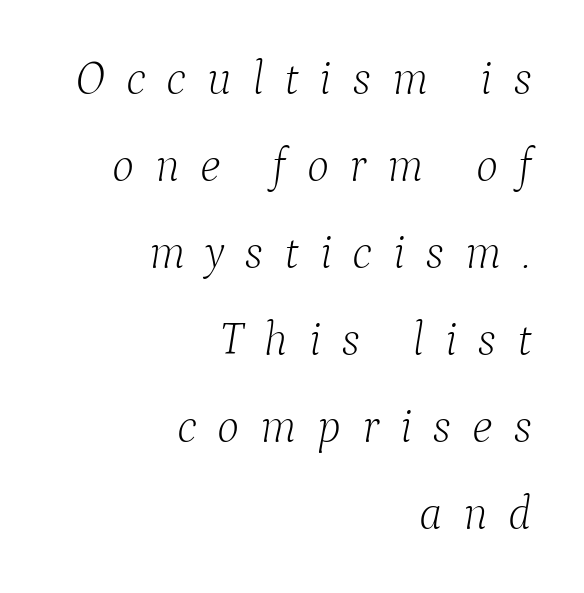
The glyphs in this specimen are seriffed. Caption: multi-line text, flush right, ragged left. Characters are canted at an angle relative to the baseline's perpendicular. The zone under the glyphs is completely vacant. Summary of weight: not heavy and not bold.
